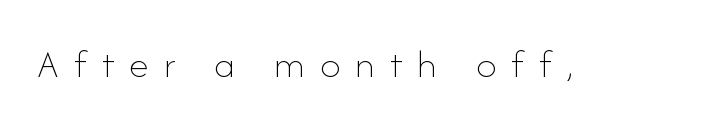
Q: Is the text bold? A: No.
Q: Is the text italic (slanted)? A: No, it is upright.
Q: Is the text underlined? A: No.
Q: Is the spacing between letters normal or unusually wide? A: Unusually wide.
Q: Width (condensed, normal, or wide)? A: Normal.
Q: Stroke contrast? A: Low.
Q: x-height? A: Small.
Q: Monospaced? A: No.
